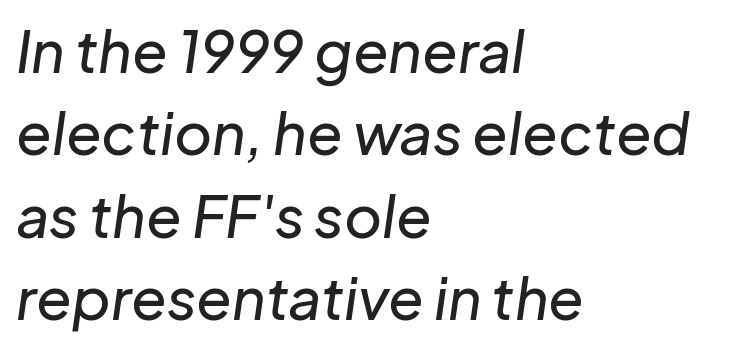
Quick note: italic. The rendering uses natural spacing where letterforms have individual widths. Alignment: flush left. Notice how descenders clear the ascenders below comfortably — that's standard leading. The zone under the glyphs is completely vacant. Characters follow at the spacing the type designer built in.
